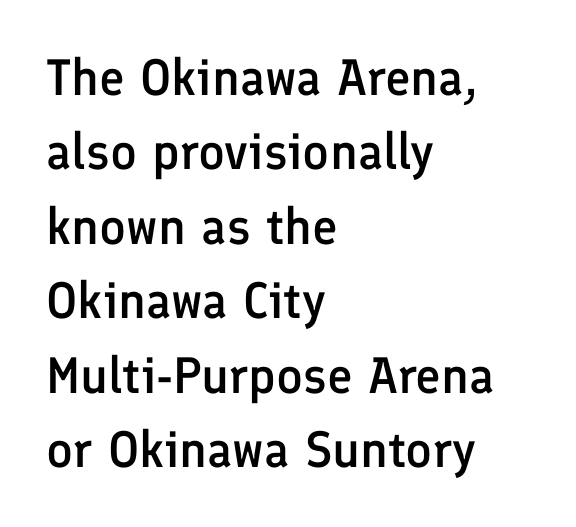
Look at the bottom of the vertical strokes: they stop flat, with no serifs. Proportional: the letters do not fall into vertical columns. Designer's note — italics off, roman on. These lines stack with their left ends in a neat column. The sample has been set in demibold, a notch under bold.
